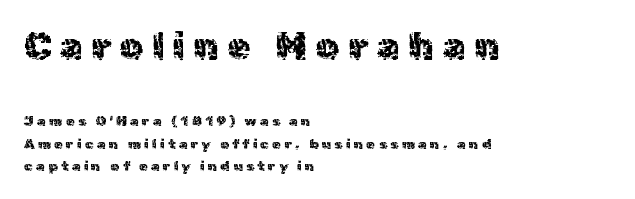
The image shows 37 px sans-serif type, upright; set left-aligned, normal line spacing (1.59x), unusually wide letter spacing (+0.24 em), not underlined; the first (top) block is 2.64x larger; a medium x-height.
